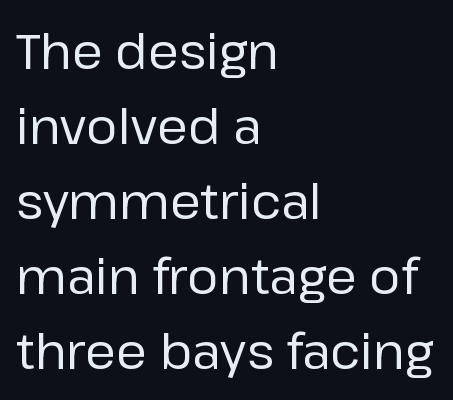
Q: Is the text bold? A: No.
Q: Is the text italic (slanted)? A: No, it is upright.
Q: Is the typeface a serif or a sans-serif typeface? A: Sans-serif.
Q: Is the text underlined? A: No.
Q: How is the paragraph aligned? A: Left-aligned.
Q: Is the spacing between letters normal or unusually wide? A: Normal.
Q: Is the spacing between lines tight, normal or loose? A: Normal.
Q: Width (condensed, normal, or wide)? A: Normal.
Q: Stroke contrast? A: Low.
Q: x-height? A: Medium.
Q: Monospaced? A: No.
